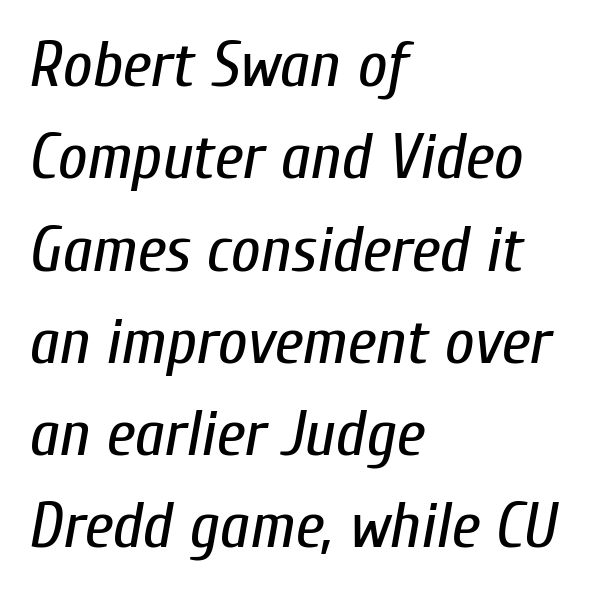
Rows of type keep a routine distance in the vertical direction. Is the letter spacing exaggerated? No — it looks like the ordinary default. The lines are quadded left. Is this a heavy cut? Hardly; it is regular or lighter. Emphasis-style slanted type is in use. Proportional: the letters do not fall into vertical columns.
